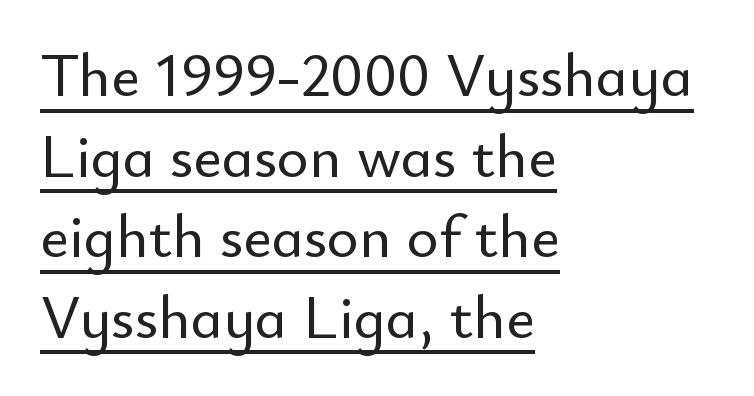
Q: Is the text italic (slanted)? A: No, it is upright.
Q: Is the typeface a serif or a sans-serif typeface? A: Sans-serif.
Q: Is the text underlined? A: Yes.
Q: How is the paragraph aligned? A: Left-aligned.
Q: Is the spacing between letters normal or unusually wide? A: Normal.
Q: Is the spacing between lines tight, normal or loose? A: Normal.
Q: Width (condensed, normal, or wide)? A: Normal.
Q: Stroke contrast? A: Low.
Q: x-height? A: Small.
Q: Monospaced? A: No.
